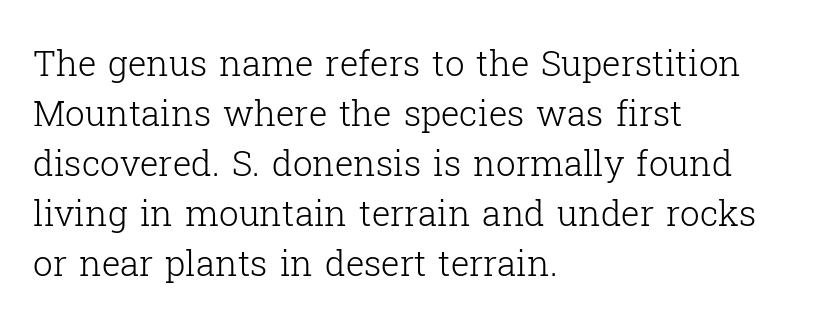
The image shows 35 px light serif type, upright; set left-aligned, normal line spacing (1.43x), normal letter spacing, not underlined; low stroke contrast and a medium x-height.
